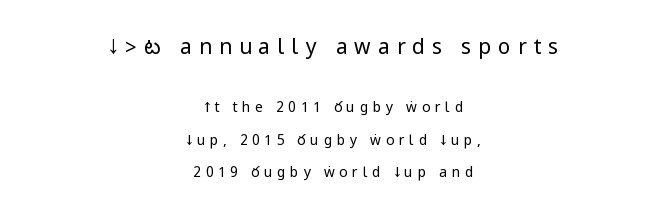
Q: Is the text bold? A: No.
Q: Is the text italic (slanted)? A: No, it is upright.
Q: Is the text underlined? A: No.
Q: How is the paragraph aligned? A: Centered.
Q: Is the spacing between letters normal or unusually wide? A: Unusually wide.
Q: Is the spacing between lines tight, normal or loose? A: Loose.
Q: Which block of text is set in a larger size, the first (top) or the second (bottom)? A: The first (top) one.
